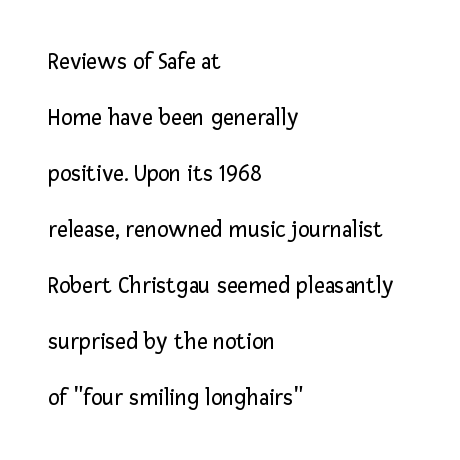
Q: Is the text bold? A: No.
Q: Is the text italic (slanted)? A: No, it is upright.
Q: Is the text underlined? A: No.
Q: How is the paragraph aligned? A: Left-aligned.
Q: Is the spacing between letters normal or unusually wide? A: Normal.
Q: Is the spacing between lines tight, normal or loose? A: Loose.
